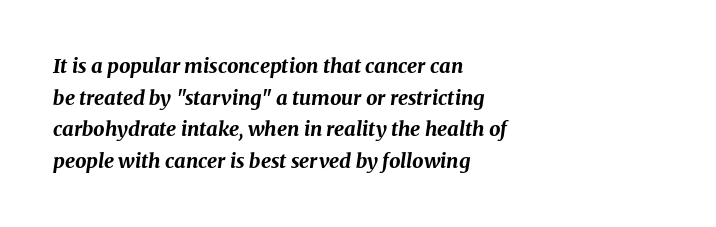
Q: Is the text bold? A: Yes.
Q: Is the text italic (slanted)? A: Yes, it leans right by about 8 degrees.
Q: Is the text underlined? A: No.
Q: How is the paragraph aligned? A: Left-aligned.
Q: Is the spacing between letters normal or unusually wide? A: Normal.
Q: Is the spacing between lines tight, normal or loose? A: Normal.
